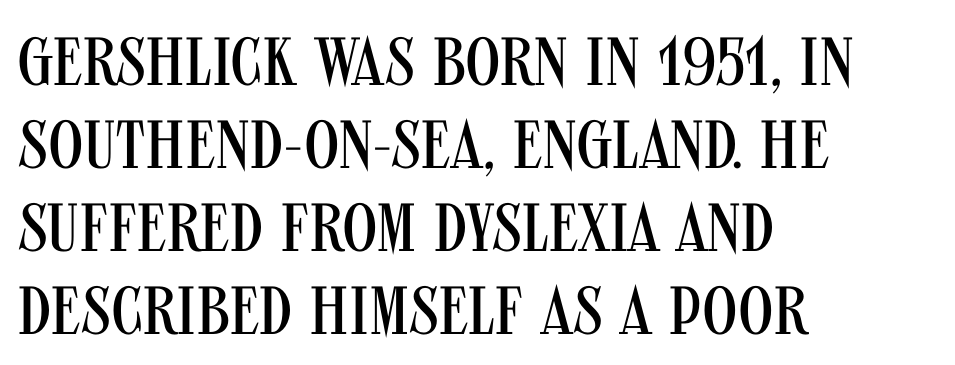
{"serif": "no", "italic": "no", "bold": "no", "weight": "regular", "width": "condensed", "stroke_contrast": "medium", "x_height": "large", "monospaced": "no", "underline": "no", "align": "left", "line_spacing_ratio": 1.22, "letter_spacing": "normal", "letter_spacing_em": 0.0, "glyph_px": 68}
